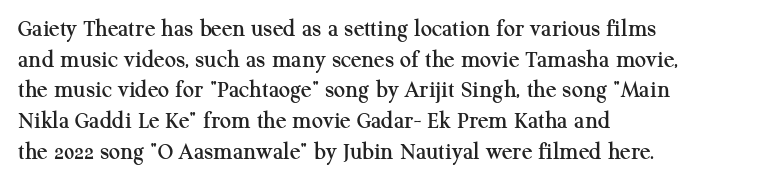
The image shows 25 px text type, upright; set left-aligned, line spacing 1.23x, normal letter spacing, not underlined.
